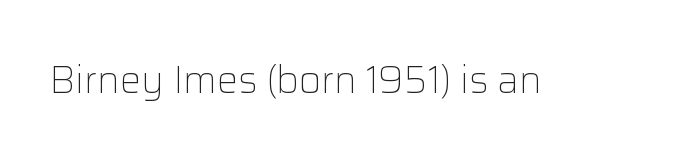
{"serif": "no", "italic": "no", "bold": "no", "weight": "light", "width": "normal", "stroke_contrast": "low", "x_height": "medium", "monospaced": "no", "underline": "no", "letter_spacing": "normal", "letter_spacing_em": 0.0, "glyph_px": 38}
